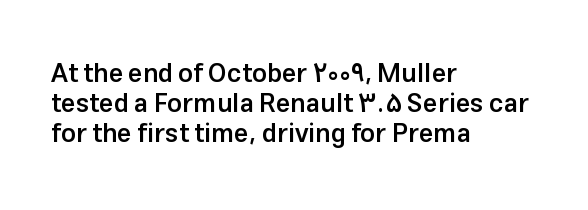
I'd describe the lettering as semibold — firm but not a full bold. Quick note: not italic, upright. The specimen omits any rule beneath the text block's lines. Visually the block forms a straight wall on the left and a jagged coastline on the right. In terms of letterspacing, this is plain default setting.
